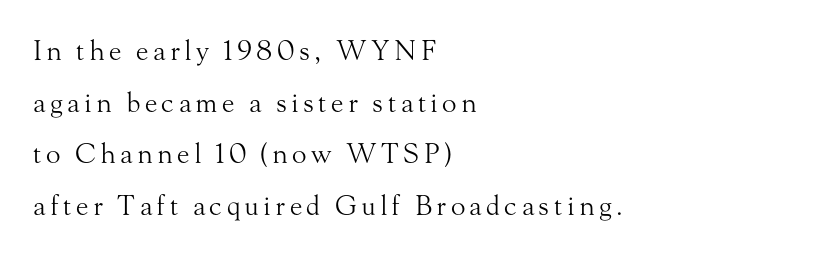
The image shows 27 px text type, upright; set left-aligned, loose line spacing (1.91x), not underlined.
